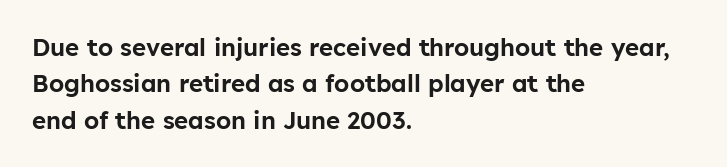
A normal amount of white space separates one row of letters from the next. Is there any slant? The stems are plumb. Nobody touched the tracking dial on this one. Quick note: underline off.
